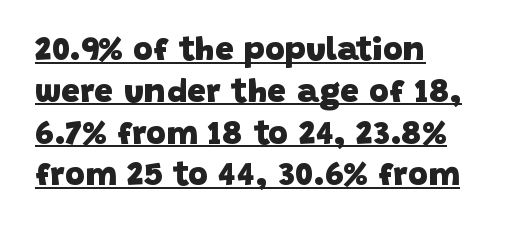
Q: Is the text bold? A: Yes.
Q: Is the typeface a serif or a sans-serif typeface? A: Sans-serif.
Q: Is the text underlined? A: Yes.
Q: How is the paragraph aligned? A: Left-aligned.
Q: Is the spacing between letters normal or unusually wide? A: Normal.
Q: Width (condensed, normal, or wide)? A: Normal.
Q: Stroke contrast? A: Low.
Q: x-height? A: Large.
Q: Monospaced? A: No.
